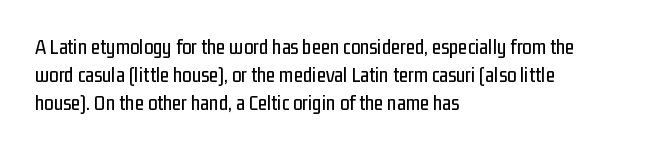
The image shows 21 px text type, upright; set left-aligned, normal line spacing (1.33x), normal letter spacing, not underlined.
